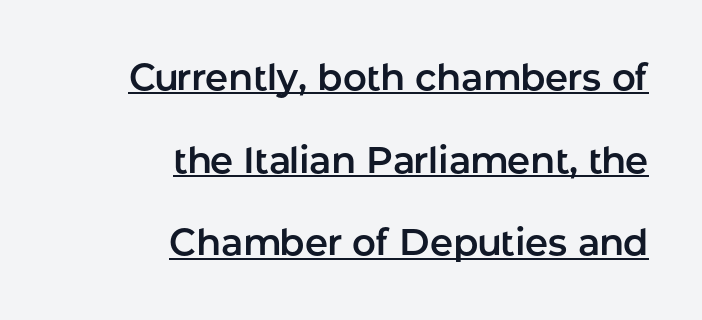
A typesetter would label this face a sans. Upright lettering throughout. Short and long lines alike share a common ending point at right. Underline: present. Looks like regular typesetting: each glyph gets only the width it needs. This rendering leaves character spacing at its baseline value.
